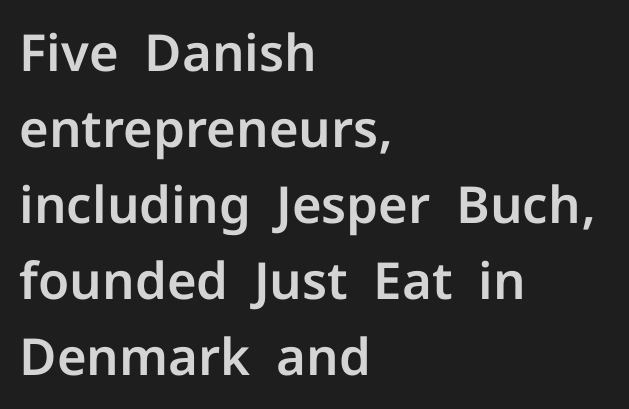
The vertical gap from one line to the next is medium. Nothing unusual about the tracking: characters are spaced as the font intends. The rendering uses natural spacing where letterforms have individual widths. The gap between lines stays unmarked. Regarding serifs, this sample does without them.
